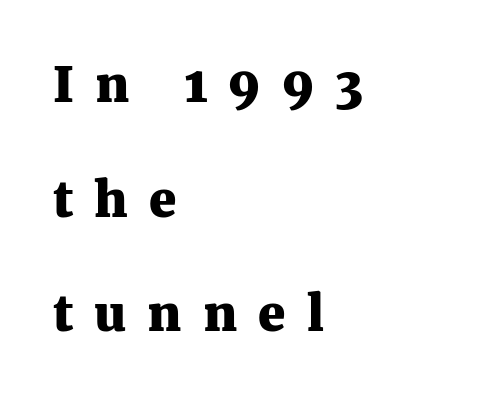
The image shows 49 px heavy serif type, upright; set left-aligned, loose line spacing (2.34x), unusually wide letter spacing (+0.43 em), not underlined; medium stroke contrast and a medium x-height.
